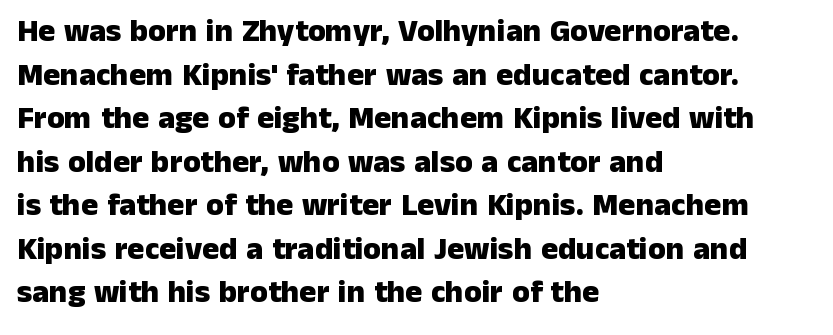
Q: Is the text bold? A: Yes.
Q: Is the text italic (slanted)? A: No, it is upright.
Q: Is the typeface a serif or a sans-serif typeface? A: Sans-serif.
Q: Is the text underlined? A: No.
Q: How is the paragraph aligned? A: Left-aligned.
Q: Is the spacing between letters normal or unusually wide? A: Normal.
Q: Is the spacing between lines tight, normal or loose? A: Normal.
Q: Width (condensed, normal, or wide)? A: Normal.
Q: Stroke contrast? A: Low.
Q: x-height? A: Medium.
Q: Monospaced? A: No.
